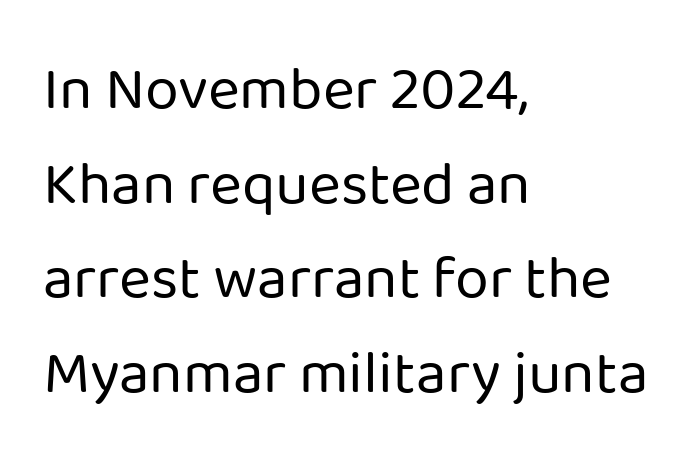
The image shows 61 px regular-weight sans-serif type, upright; set left-aligned, normal line spacing (1.55x), normal letter spacing, not underlined; low stroke contrast and a medium x-height.
